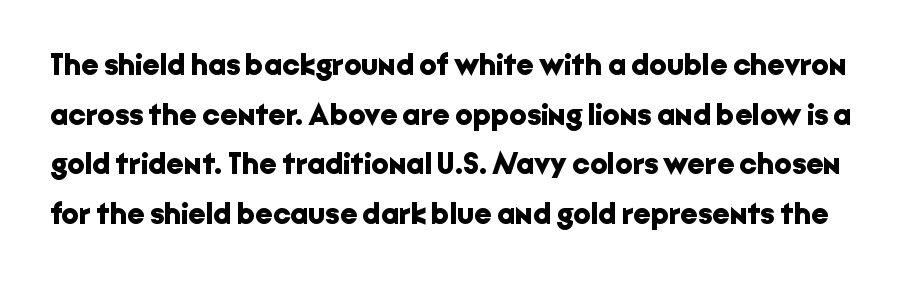
{"serif": "no", "italic": "no", "bold": "yes", "weight": "bold", "width": "normal", "stroke_contrast": "low", "x_height": "medium", "monospaced": "no", "underline": "no", "line_spacing": "normal", "line_spacing_ratio": 1.6, "letter_spacing": "normal", "letter_spacing_em": 0.0, "glyph_px": 31}
